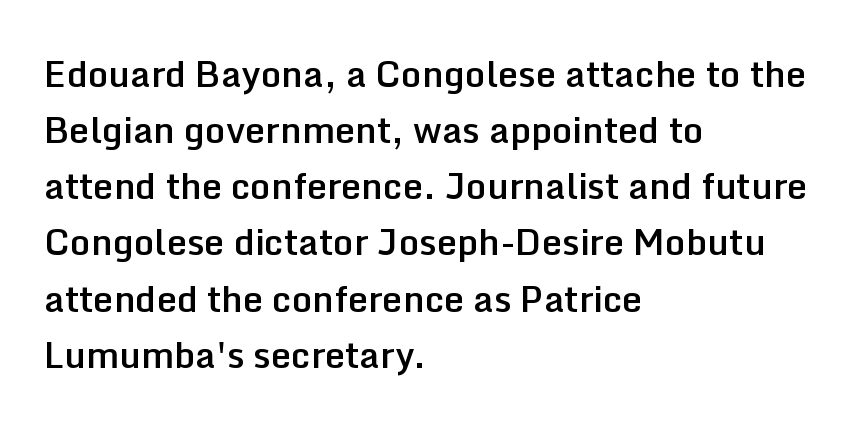
The rendering uses natural spacing where letterforms have individual widths. The passage is arranged the way most books set body copy — flush left. The letters are semibold — heavier than regular but short of a full bold. Tracking here is standard; glyphs follow each other at the usual distance. The foot of each line stays bare and open.
